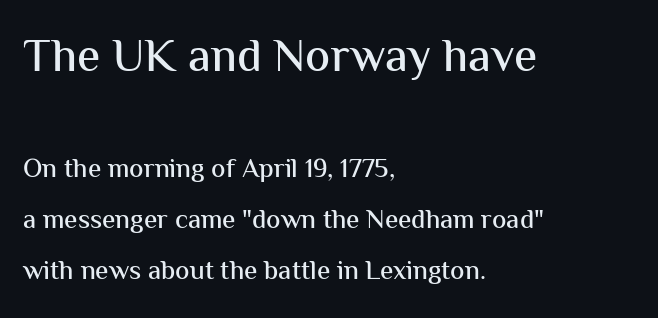
{"serif": "no", "italic": "no", "width": "normal", "stroke_contrast": "medium", "x_height": "medium", "monospaced": "no", "underline": "no", "align": "left", "line_spacing_ratio": 1.89, "letter_spacing": "normal", "letter_spacing_em": 0.0, "larger_block": "first", "size_ratio": 1.74, "glyph_px": 47}
